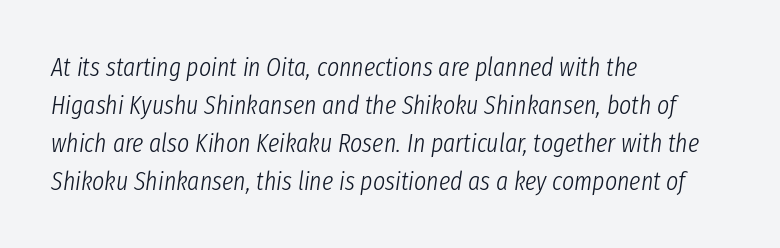
The image shows 26 px text type, italic (leaning right); set left-aligned, normal line spacing (1.46x), normal letter spacing, not underlined.
